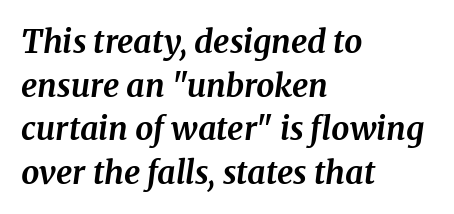
Q: Is the text bold? A: Yes.
Q: Is the text italic (slanted)? A: Yes, it leans right by about 8 degrees.
Q: Is the typeface a serif or a sans-serif typeface? A: Serif.
Q: Is the text underlined? A: No.
Q: How is the paragraph aligned? A: Left-aligned.
Q: Is the spacing between letters normal or unusually wide? A: Normal.
Q: Is the spacing between lines tight, normal or loose? A: Normal.
Q: Width (condensed, normal, or wide)? A: Normal.
Q: Stroke contrast? A: Medium.
Q: x-height? A: Medium.
Q: Monospaced? A: No.
